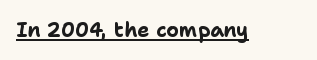
Q: Is the text bold? A: Yes.
Q: Is the text italic (slanted)? A: No, it is upright.
Q: Is the text underlined? A: Yes.
Q: Is the spacing between letters normal or unusually wide? A: Normal.
